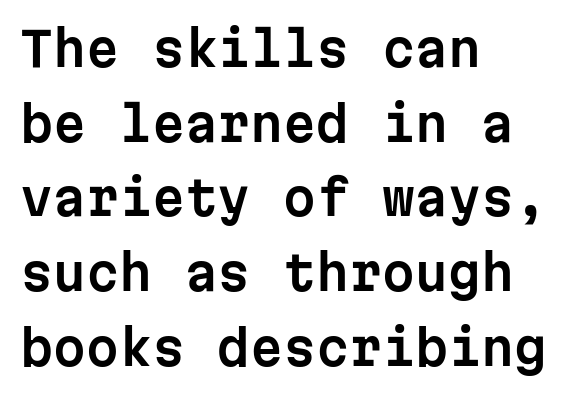
Q: Is the text italic (slanted)? A: No, it is upright.
Q: Is the typeface a serif or a sans-serif typeface? A: Sans-serif.
Q: Is the text underlined? A: No.
Q: How is the paragraph aligned? A: Left-aligned.
Q: Is the spacing between letters normal or unusually wide? A: Normal.
Q: Is the spacing between lines tight, normal or loose? A: Normal.
Q: Width (condensed, normal, or wide)? A: Normal.
Q: Stroke contrast? A: Low.
Q: x-height? A: Medium.
Q: Monospaced? A: Yes.
